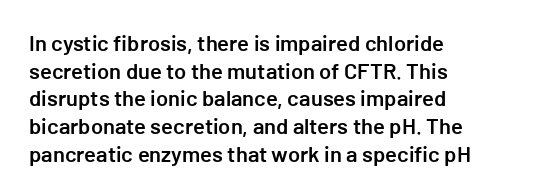
The image shows 22 px text type, upright; set left-aligned, normal line spacing (1.26x), normal letter spacing, not underlined.
